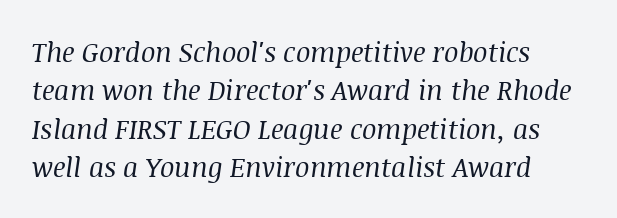
Between one letter and the next there's only the usual sliver of space. Leading matches the norm, producing a regular column. This rendering features lettering with no underline. Slanted lettering throughout. Weight: in the light-to-regular range.
